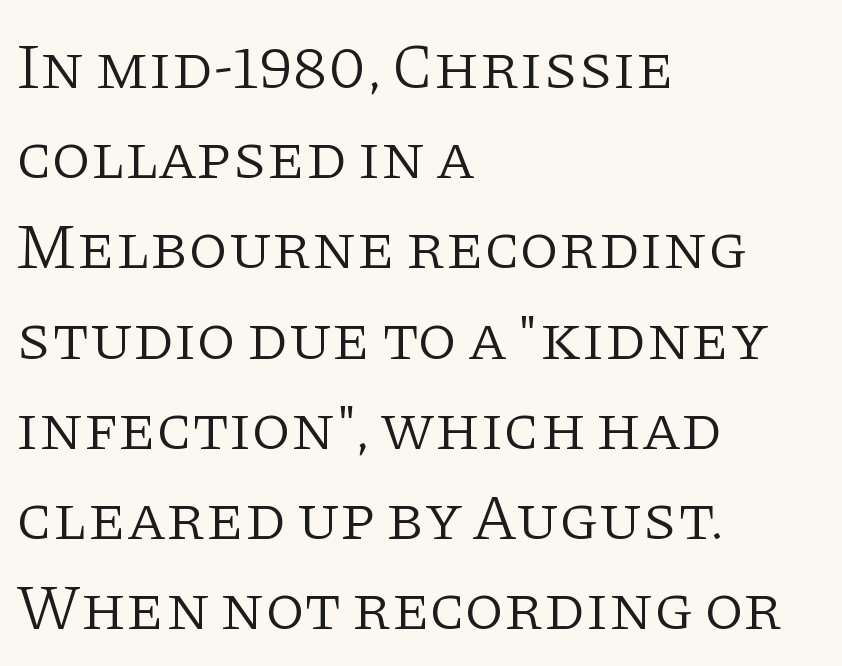
Q: Is the text bold? A: No.
Q: Is the text italic (slanted)? A: No, it is upright.
Q: Is the typeface a serif or a sans-serif typeface? A: Serif.
Q: Is the text underlined? A: No.
Q: How is the paragraph aligned? A: Left-aligned.
Q: Is the spacing between letters normal or unusually wide? A: Normal.
Q: Is the spacing between lines tight, normal or loose? A: Normal.
Q: Width (condensed, normal, or wide)? A: Normal.
Q: Stroke contrast? A: Low.
Q: x-height? A: Large.
Q: Monospaced? A: No.
